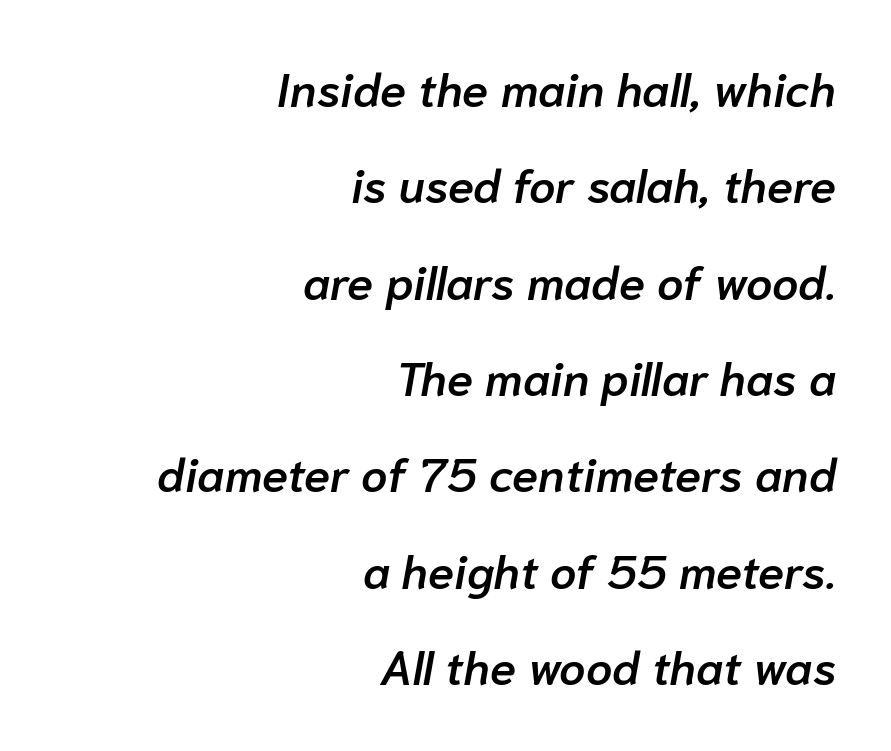
Q: Is the text bold? A: Semi-bold.
Q: Is the text italic (slanted)? A: Yes, it leans right by about 10 degrees.
Q: Is the text underlined? A: No.
Q: How is the paragraph aligned? A: Right-aligned.
Q: Is the spacing between letters normal or unusually wide? A: Normal.
Q: Is the spacing between lines tight, normal or loose? A: Loose.
Q: Width (condensed, normal, or wide)? A: Normal.
Q: Stroke contrast? A: Low.
Q: x-height? A: Medium.
Q: Monospaced? A: No.
